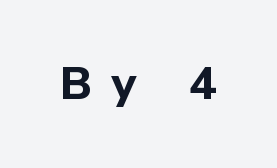
Q: Is the text bold? A: Yes.
Q: Is the text italic (slanted)? A: No, it is upright.
Q: Is the typeface a serif or a sans-serif typeface? A: Sans-serif.
Q: Is the text underlined? A: No.
Q: Is the spacing between letters normal or unusually wide? A: Unusually wide.
Q: Width (condensed, normal, or wide)? A: Normal.
Q: Stroke contrast? A: Low.
Q: x-height? A: Medium.
Q: Monospaced? A: No.
